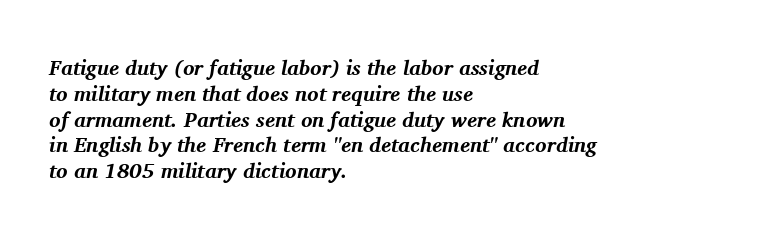
{"italic": "yes", "lean": "right", "slant_degrees": 11, "bold": "yes", "underline": "no", "align": "left", "line_spacing_ratio": 1.23, "letter_spacing": "normal", "letter_spacing_em": 0.0, "glyph_px": 21}
